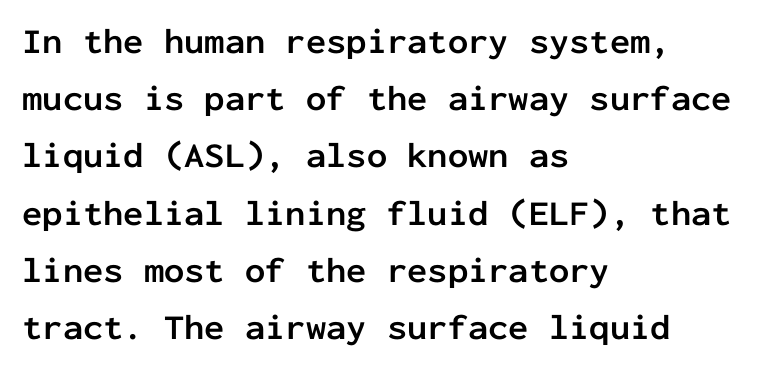
Q: Is the text bold? A: Yes.
Q: Is the text italic (slanted)? A: No, it is upright.
Q: Is the typeface a serif or a sans-serif typeface? A: Sans-serif.
Q: Is the text underlined? A: No.
Q: How is the paragraph aligned? A: Left-aligned.
Q: Is the spacing between letters normal or unusually wide? A: Normal.
Q: Is the spacing between lines tight, normal or loose? A: Normal.
Q: Width (condensed, normal, or wide)? A: Normal.
Q: Stroke contrast? A: Low.
Q: x-height? A: Medium.
Q: Monospaced? A: Yes.
